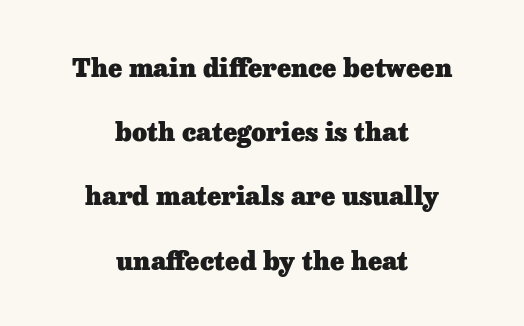
Q: Is the text bold? A: Yes.
Q: Is the text italic (slanted)? A: No, it is upright.
Q: Is the text underlined? A: No.
Q: How is the paragraph aligned? A: Centered.
Q: Is the spacing between letters normal or unusually wide? A: Normal.
Q: Is the spacing between lines tight, normal or loose? A: Loose.
